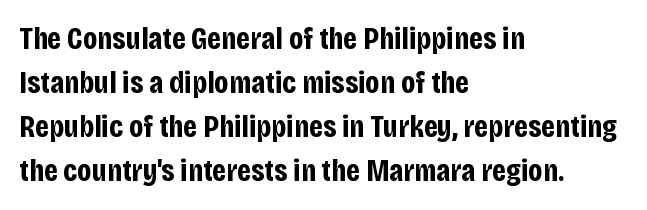
The image shows 32 px bold, condensed sans-serif type, upright; set left-aligned, normal line spacing (1.38x), normal letter spacing, not underlined; low stroke contrast and a large x-height.
